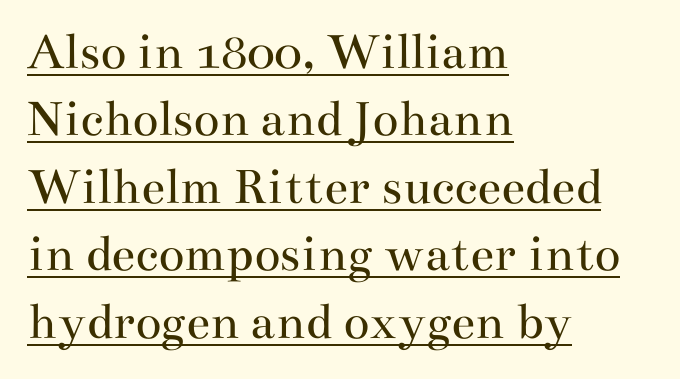
Q: Is the text bold? A: No.
Q: Is the text italic (slanted)? A: No, it is upright.
Q: Is the typeface a serif or a sans-serif typeface? A: Serif.
Q: Is the text underlined? A: Yes.
Q: How is the paragraph aligned? A: Left-aligned.
Q: Is the spacing between letters normal or unusually wide? A: Normal.
Q: Is the spacing between lines tight, normal or loose? A: Normal.
Q: Width (condensed, normal, or wide)? A: Wide.
Q: Stroke contrast? A: Medium.
Q: x-height? A: Small.
Q: Monospaced? A: No.
